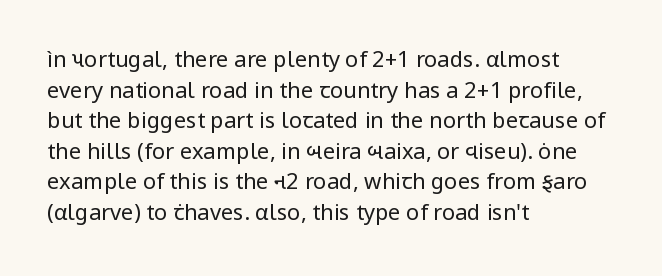
Q: Is the text bold? A: No.
Q: Is the text italic (slanted)? A: No, it is upright.
Q: Is the text underlined? A: No.
Q: How is the paragraph aligned? A: Left-aligned.
Q: Is the spacing between letters normal or unusually wide? A: Normal.
Q: Is the spacing between lines tight, normal or loose? A: Normal.
